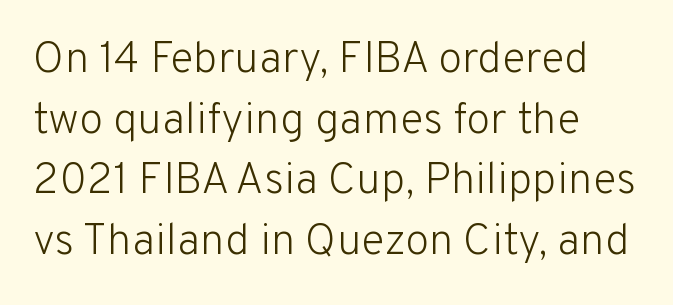
Character widths vary here, with narrow letters taking less room than wide ones. In terms of leading, this rendering sits right in the middle. Is there any slant? The stems are plumb. Compared with a typical body face, this is equally light or lighter still. Decoration check: the copy has no underline.
